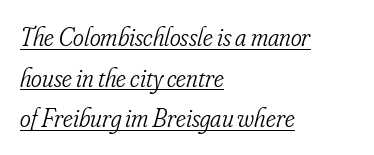
The image shows 26 px text type, italic (leaning right); set left-aligned, normal line spacing (1.56x), normal letter spacing, underlined.
